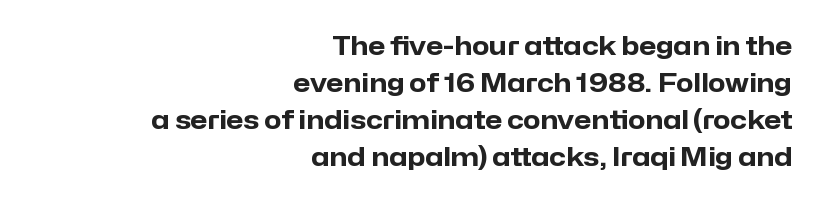
Q: Is the text bold? A: Yes.
Q: Is the text italic (slanted)? A: No, it is upright.
Q: Is the text underlined? A: No.
Q: How is the paragraph aligned? A: Right-aligned.
Q: Is the spacing between letters normal or unusually wide? A: Normal.
Q: Is the spacing between lines tight, normal or loose? A: Normal.
